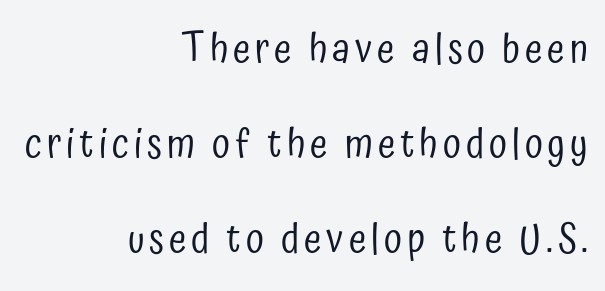
{"serif": "no", "italic": "no", "bold": "no", "weight": "regular", "width": "condensed", "stroke_contrast": "low", "x_height": "medium", "monospaced": "no", "underline": "no", "align": "right", "line_spacing": "loose", "line_spacing_ratio": 2.38, "glyph_px": 40}
